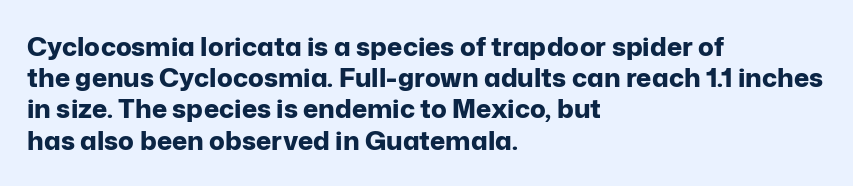
A typesetter would mark this as roman, not italic. The face used here is rendered with its standard letterfit. As a designer I'd log this as weight 700, bold. Underlining? Definitely not there. The text block is weighted toward the left margin, trailing off unevenly rightward.
